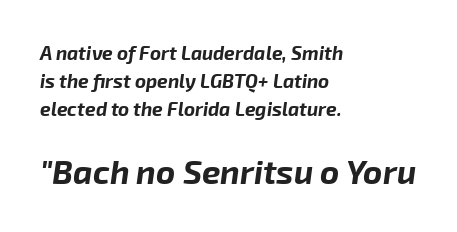
Q: Is the text bold? A: Yes.
Q: Is the text italic (slanted)? A: Yes, it leans right by about 8 degrees.
Q: Is the text underlined? A: No.
Q: How is the paragraph aligned? A: Left-aligned.
Q: Is the spacing between letters normal or unusually wide? A: Normal.
Q: Is the spacing between lines tight, normal or loose? A: Normal.
Q: Which block of text is set in a larger size, the first (top) or the second (bottom)? A: The second (bottom) one.
Q: Width (condensed, normal, or wide)? A: Normal.
Q: Stroke contrast? A: Low.
Q: x-height? A: Medium.
Q: Monospaced? A: No.
